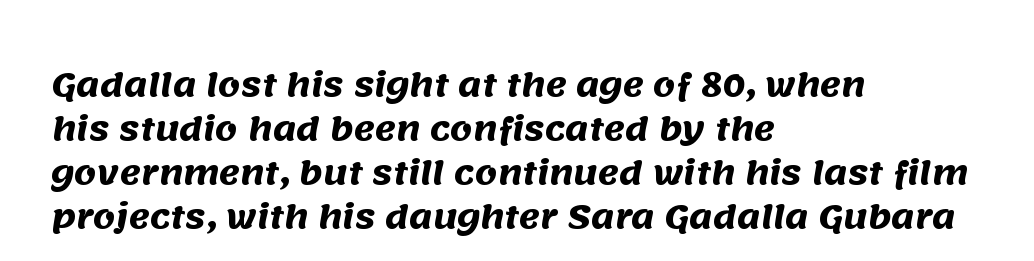
The image shows 32 px heavy sans-serif type; set left-aligned, normal line spacing (1.38x), normal letter spacing, not underlined; medium stroke contrast and a large x-height.
